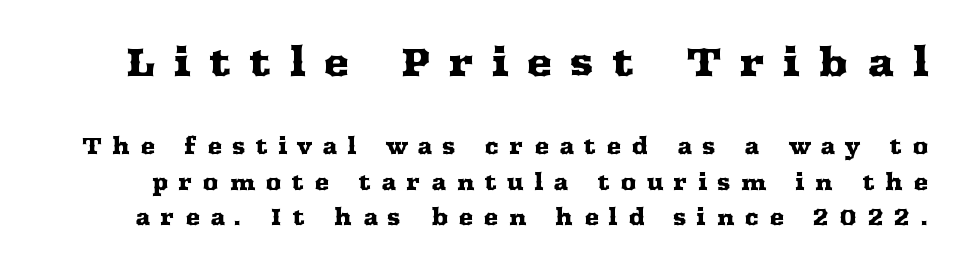
Q: Is the text italic (slanted)? A: No, it is upright.
Q: Is the typeface a serif or a sans-serif typeface? A: Serif.
Q: Is the text underlined? A: No.
Q: Is the spacing between letters normal or unusually wide? A: Unusually wide.
Q: Is the spacing between lines tight, normal or loose? A: Normal.
Q: Which block of text is set in a larger size, the first (top) or the second (bottom)? A: The first (top) one.
Q: Width (condensed, normal, or wide)? A: Wide.
Q: Stroke contrast? A: Medium.
Q: x-height? A: Medium.
Q: Monospaced? A: No.
